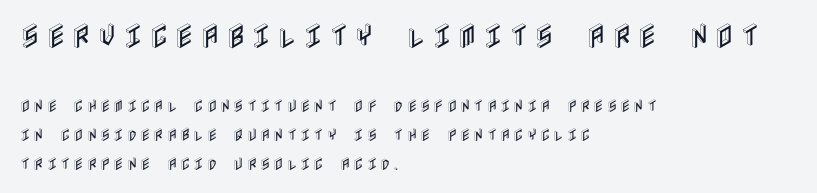
{"italic": "no", "underline": "no", "align": "left", "line_spacing": "loose", "line_spacing_ratio": 2.07, "letter_spacing": "wide", "letter_spacing_em": 0.22, "larger_block": "first", "size_ratio": 1.93, "glyph_px": 27}
